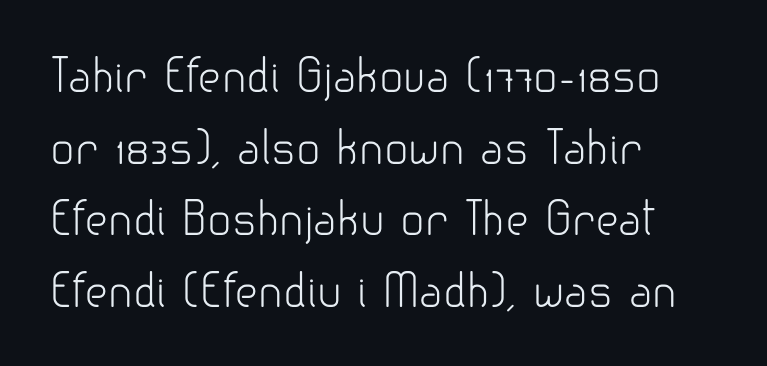
Q: Is the text bold? A: No.
Q: Is the text italic (slanted)? A: No, it is upright.
Q: Is the typeface a serif or a sans-serif typeface? A: Sans-serif.
Q: Is the text underlined? A: No.
Q: How is the paragraph aligned? A: Left-aligned.
Q: Is the spacing between letters normal or unusually wide? A: Normal.
Q: Is the spacing between lines tight, normal or loose? A: Normal.
Q: Width (condensed, normal, or wide)? A: Normal.
Q: Stroke contrast? A: Low.
Q: x-height? A: Small.
Q: Monospaced? A: No.
